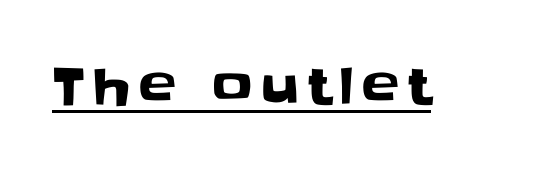
Q: Is the text italic (slanted)? A: No, it is upright.
Q: Is the typeface a serif or a sans-serif typeface? A: Sans-serif.
Q: Is the text underlined? A: Yes.
Q: Width (condensed, normal, or wide)? A: Normal.
Q: Stroke contrast? A: Low.
Q: x-height? A: Large.
Q: Monospaced? A: No.
